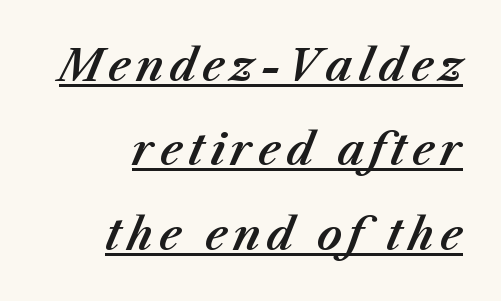
{"italic": "yes", "lean": "right", "slant_degrees": 23, "width": "normal", "stroke_contrast": "medium", "x_height": "medium", "monospaced": "no", "underline": "yes", "align": "right", "line_spacing": "loose", "line_spacing_ratio": 1.96, "glyph_px": 43}
